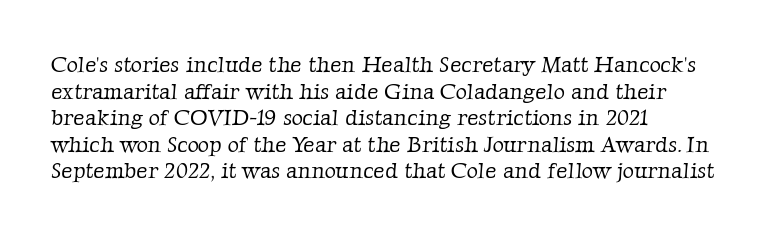
{"bold": "no", "underline": "no", "align": "left", "line_spacing_ratio": 1.21, "letter_spacing": "normal", "letter_spacing_em": 0.0, "glyph_px": 22}
